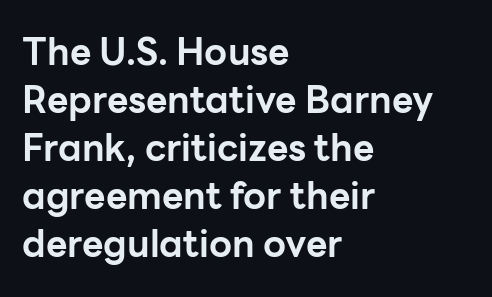
The image shows 37 px bold sans-serif type, upright; set left-aligned, normal line spacing (1.3x), normal letter spacing, not underlined; low stroke contrast and a medium x-height.
